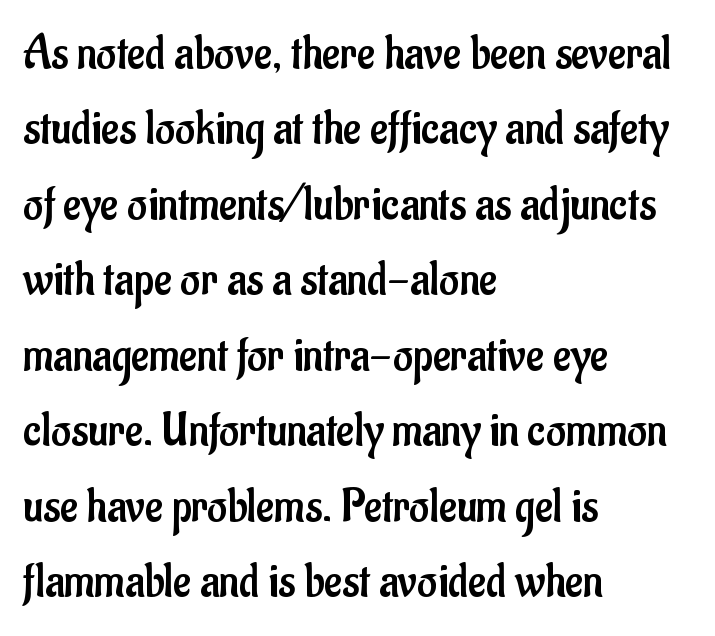
A typesetter would call this proportional, since set widths differ per character. This rendering leaves character spacing at its baseline value. Tall strokes in this sample are plumb rather than angled. Rows of type keep a routine distance in the vertical direction. Weight class: somewhere from thin through regular. Check where the strokes stop: nothing finishes them off — pure sans.
